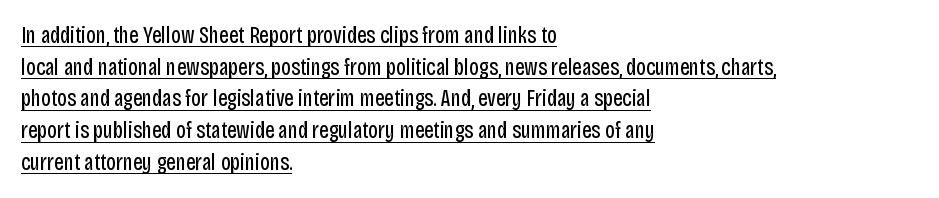
Q: Is the text bold? A: No.
Q: Is the text italic (slanted)? A: No, it is upright.
Q: Is the text underlined? A: Yes.
Q: How is the paragraph aligned? A: Left-aligned.
Q: Is the spacing between letters normal or unusually wide? A: Normal.
Q: Is the spacing between lines tight, normal or loose? A: Normal.
